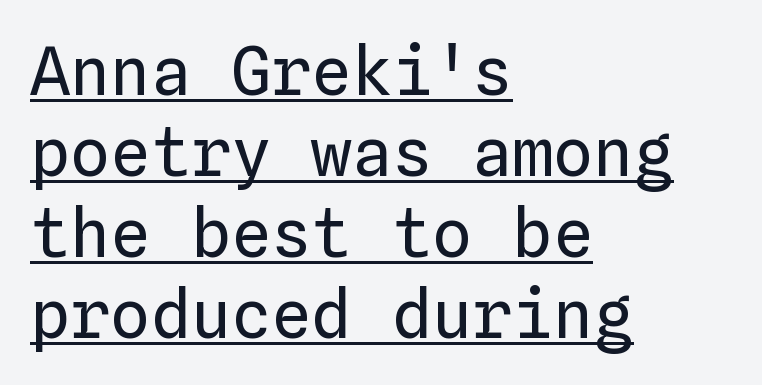
These lines were composed using upright roman letters. Observe the ordinary spacing: letters are neighbours, not strangers. Caption: lettering with a line underneath. Letters have the restrained weight of plain body copy at most. Caption: multi-line text, flush left, ragged right. Looks like terminal output: every glyph gets an equal slot.
